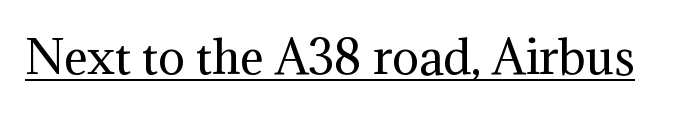
{"serif": "yes", "italic": "no", "bold": "no", "weight": "regular", "width": "normal", "stroke_contrast": "medium", "x_height": "medium", "monospaced": "no", "underline": "yes", "letter_spacing": "normal", "letter_spacing_em": 0.0, "glyph_px": 45}
